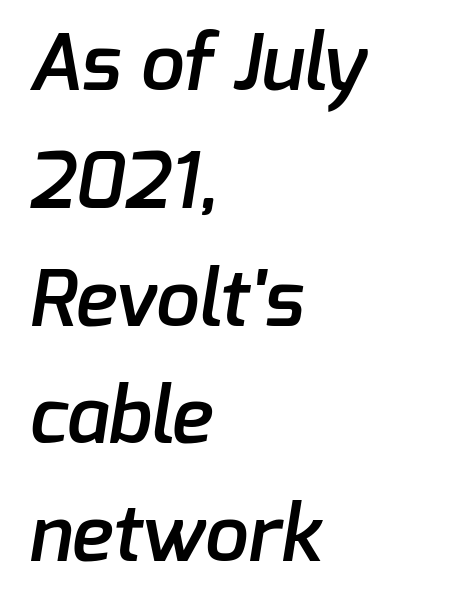
The image shows 78 px semibold sans-serif type; set left-aligned, normal line spacing (1.51x), normal letter spacing, not underlined; low stroke contrast and a medium x-height.
